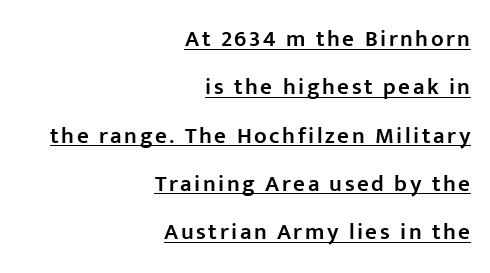
{"italic": "no", "bold": "semi", "underline": "yes", "align": "right", "line_spacing": "loose", "line_spacing_ratio": 2.1, "glyph_px": 23}
